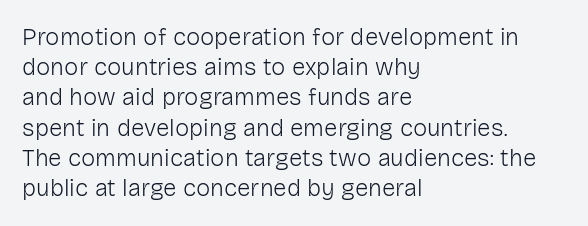
{"italic": "no", "bold": "no", "underline": "no", "align": "left", "line_spacing": "normal", "line_spacing_ratio": 1.26, "letter_spacing": "normal", "letter_spacing_em": 0.0, "glyph_px": 24}
